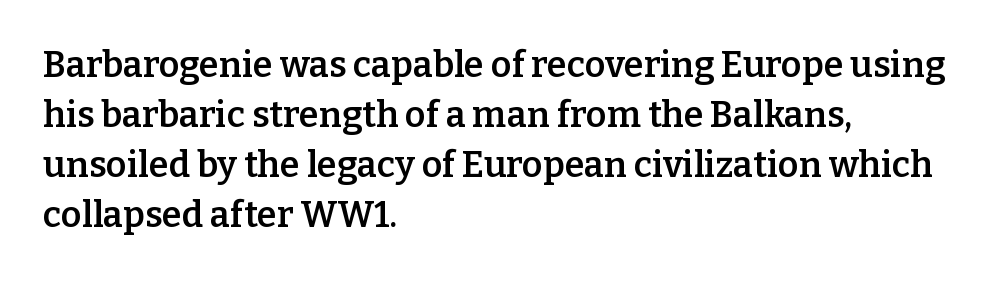
{"serif": "yes", "italic": "no", "bold": "semi", "weight": "semibold", "width": "normal", "stroke_contrast": "low", "x_height": "medium", "monospaced": "no", "underline": "no", "align": "left", "line_spacing": "normal", "line_spacing_ratio": 1.39, "letter_spacing": "normal", "letter_spacing_em": 0.0, "glyph_px": 36}
